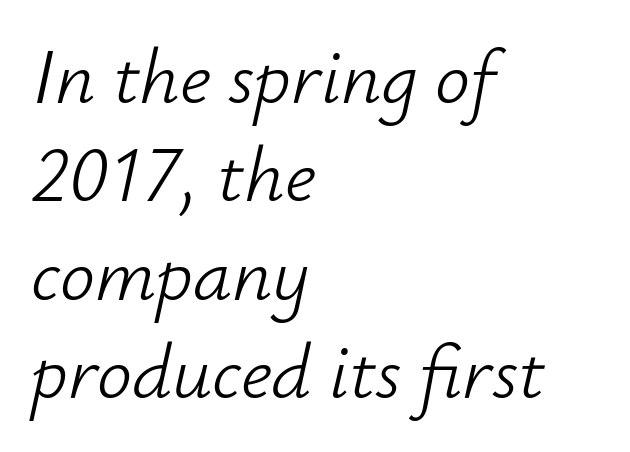
{"italic": "yes", "lean": "right", "slant_degrees": 12, "bold": "no", "weight": "light", "width": "normal", "stroke_contrast": "low", "x_height": "small", "monospaced": "no", "underline": "no", "align": "left", "line_spacing": "normal", "line_spacing_ratio": 1.26, "letter_spacing": "normal", "letter_spacing_em": 0.0, "glyph_px": 78}
